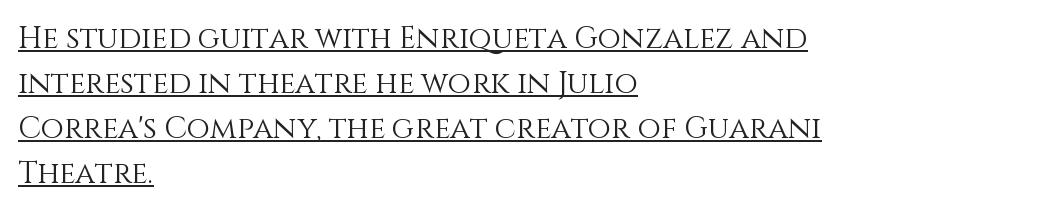
{"italic": "no", "bold": "no", "weight": "light", "width": "normal", "stroke_contrast": "medium", "x_height": "large", "monospaced": "no", "underline": "yes", "align": "left", "line_spacing": "normal", "line_spacing_ratio": 1.5, "letter_spacing": "normal", "letter_spacing_em": 0.0, "glyph_px": 30}
